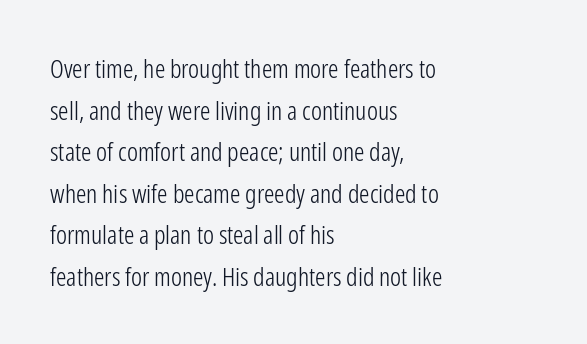
Rule under the text: the space is simply empty. One-word summary of the alignment: left. Stroke thickness stays within the range of a standard reading face or lighter. Rows of type keep a routine distance in the vertical direction. Ascenders rise straight up at ninety degrees. The tracking reads as untouched default to a designer's eye.
